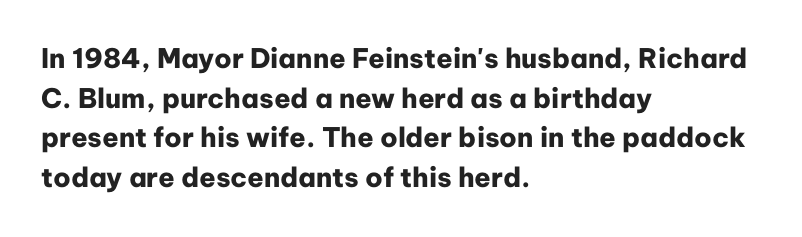
{"italic": "no", "bold": "yes", "underline": "no", "align": "left", "line_spacing": "normal", "line_spacing_ratio": 1.47, "letter_spacing": "normal", "letter_spacing_em": 0.0, "glyph_px": 27}
